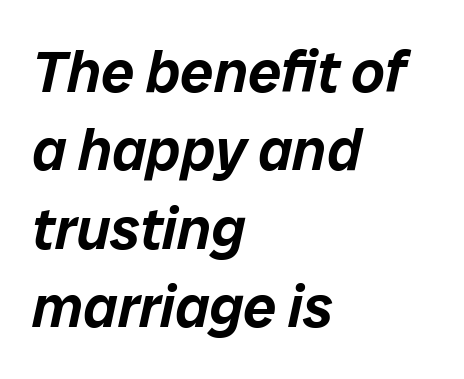
The image shows 59 px text type, italic (leaning right); set left-aligned, normal line spacing (1.33x), normal letter spacing, not underlined; low stroke contrast and a medium x-height.
